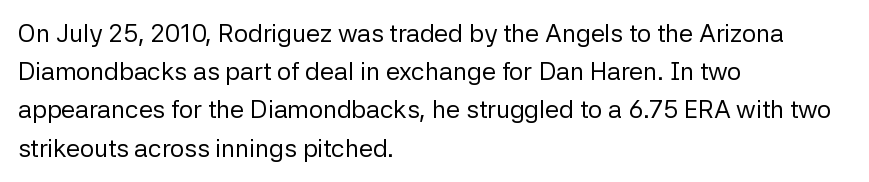
The glyphs are unaccompanied by any horizontal stroke below them. Posture: vertical. These lines keep a tight, regular rhythm from letter to letter. Interline gaps are of average width in this sample. The paragraph shown leans on its left margin.
